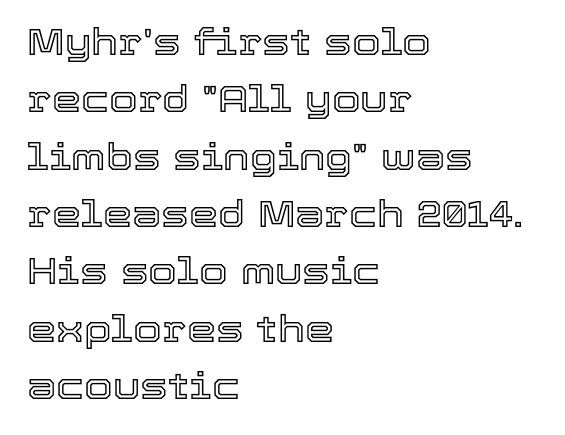
Q: Is the text italic (slanted)? A: No, it is upright.
Q: Is the text underlined? A: No.
Q: How is the paragraph aligned? A: Left-aligned.
Q: Is the spacing between letters normal or unusually wide? A: Normal.
Q: Is the spacing between lines tight, normal or loose? A: Normal.
Q: Width (condensed, normal, or wide)? A: Normal.
Q: x-height? A: Medium.
Q: Monospaced? A: No.
